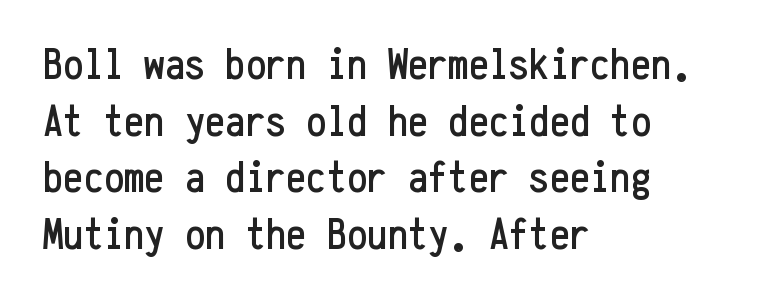
Q: Is the text italic (slanted)? A: No, it is upright.
Q: Is the typeface a serif or a sans-serif typeface? A: Sans-serif.
Q: Is the text underlined? A: No.
Q: How is the paragraph aligned? A: Left-aligned.
Q: Is the spacing between letters normal or unusually wide? A: Normal.
Q: Is the spacing between lines tight, normal or loose? A: Normal.
Q: Width (condensed, normal, or wide)? A: Condensed.
Q: Stroke contrast? A: Low.
Q: x-height? A: Medium.
Q: Monospaced? A: Yes.
